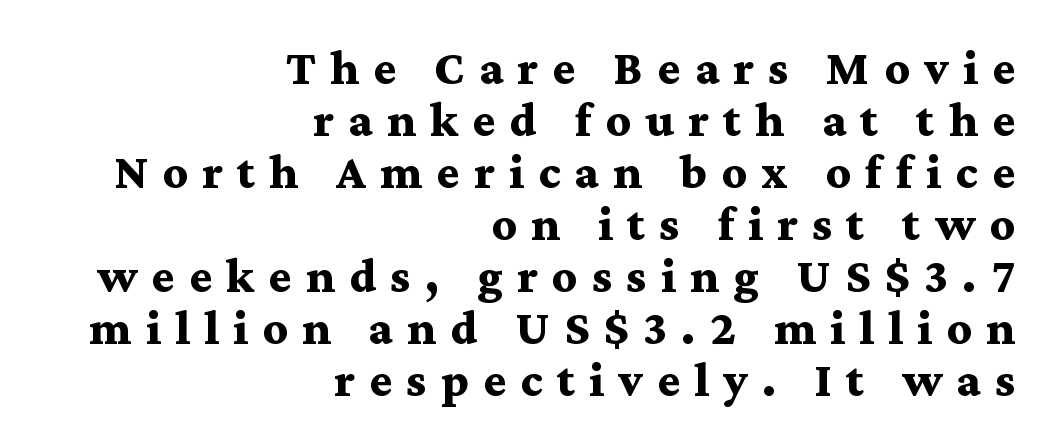
The passage shown is not underscored anywhere. Small tapered or slab feet sit at the stroke ends, so this counts as serif. This rendering widens character spacing well past its baseline value. Leading: reduced. A typesetter would call this proportional, since set widths differ per character.
